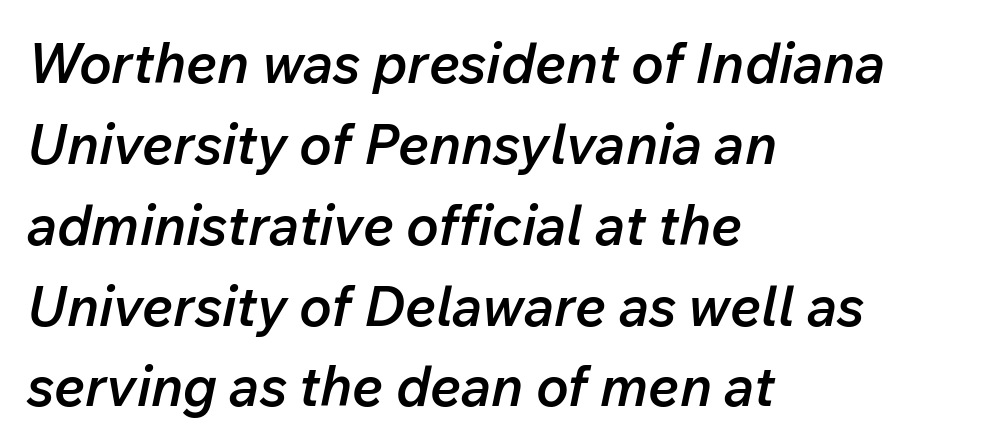
I'd describe the lettering as semibold — firm but not a full bold. Leftover space on each line is placed entirely after the last word. Look at the tracking — it's just the regular setting, nothing added. Has an underline been added? It has not.
